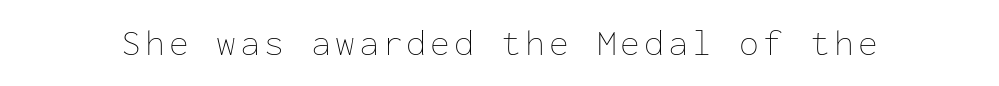
The image shows 36 px thin type, upright, monospaced; set not underlined; low stroke contrast and a medium x-height.
